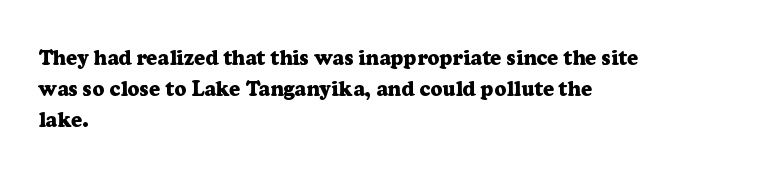
Posture: vertical. A classic flush-left, rag-right setting is used for this passage. Horizontal bands of white between lines are of average thickness. Each word holds together tightly as a unit, with standard inter-letter gaps. The font is running at its bold setting.
